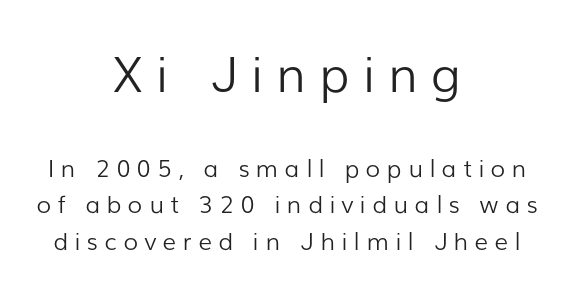
The image shows 49 px light sans-serif type, upright; set centered, normal line spacing (1.52x), unusually wide letter spacing (+0.27 em), not underlined; the first (top) block is 2.04x larger; low stroke contrast and a medium x-height.
